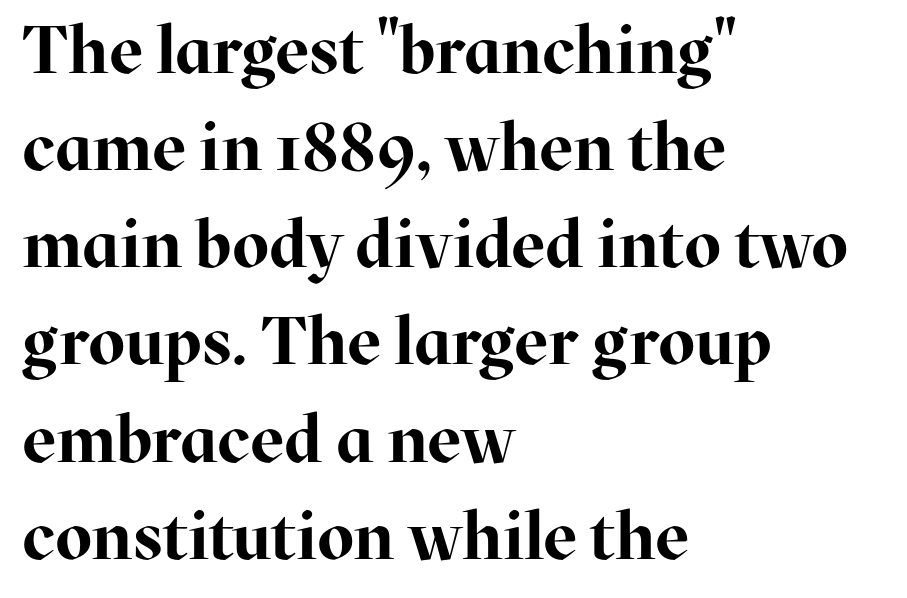
{"serif": "yes", "italic": "no", "bold": "yes", "weight": "bold", "width": "normal", "stroke_contrast": "high", "x_height": "medium", "monospaced": "no", "underline": "no", "align": "left", "line_spacing": "normal", "line_spacing_ratio": 1.45, "letter_spacing": "normal", "letter_spacing_em": 0.0, "glyph_px": 67}
